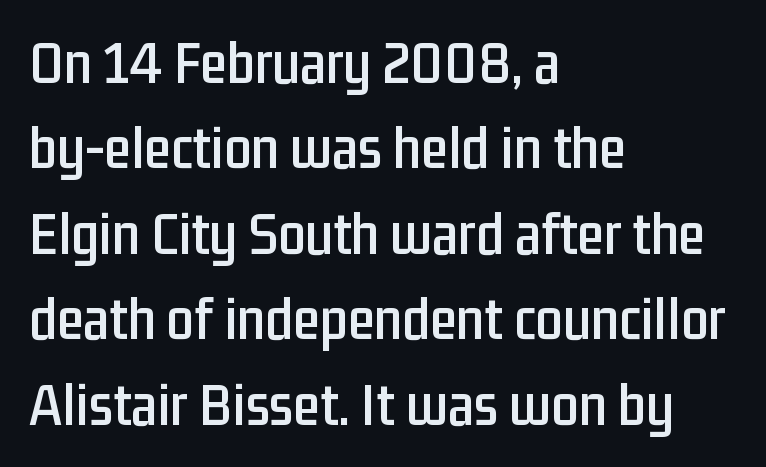
Q: Is the text italic (slanted)? A: No, it is upright.
Q: Is the typeface a serif or a sans-serif typeface? A: Sans-serif.
Q: Is the text underlined? A: No.
Q: How is the paragraph aligned? A: Left-aligned.
Q: Is the spacing between letters normal or unusually wide? A: Normal.
Q: Is the spacing between lines tight, normal or loose? A: Normal.
Q: Width (condensed, normal, or wide)? A: Condensed.
Q: Stroke contrast? A: Low.
Q: x-height? A: Medium.
Q: Monospaced? A: No.
